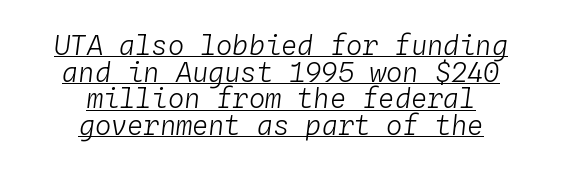
The image shows 27 px text type, italic (leaning right); set centered, tight line spacing (0.99x), normal letter spacing, underlined.
